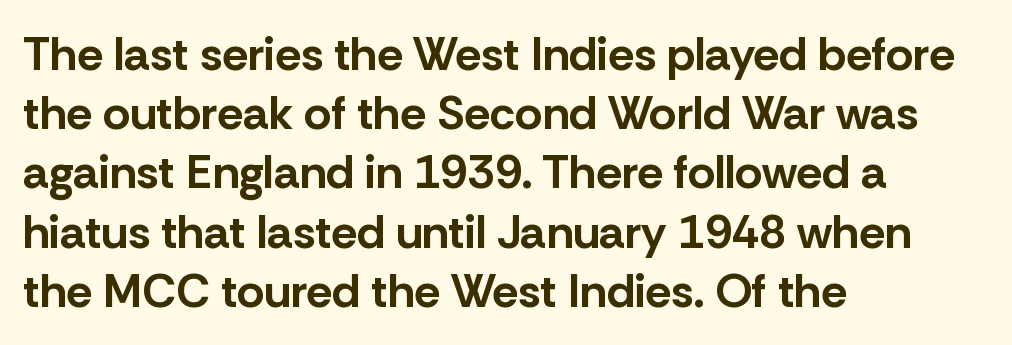
The image shows 47 px bold sans-serif type, upright; set left-aligned, normal line spacing (1.26x), normal letter spacing, not underlined; low stroke contrast and a medium x-height.
